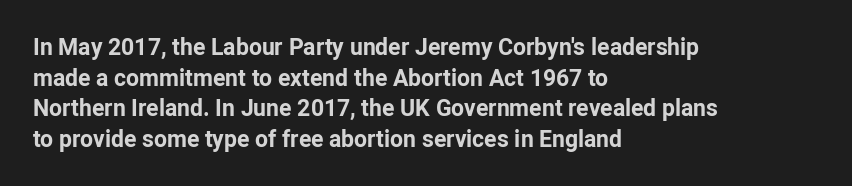
Q: Is the text bold? A: Yes.
Q: Is the text italic (slanted)? A: No, it is upright.
Q: Is the text underlined? A: No.
Q: How is the paragraph aligned? A: Left-aligned.
Q: Is the spacing between letters normal or unusually wide? A: Normal.
Q: Is the spacing between lines tight, normal or loose? A: Normal.
